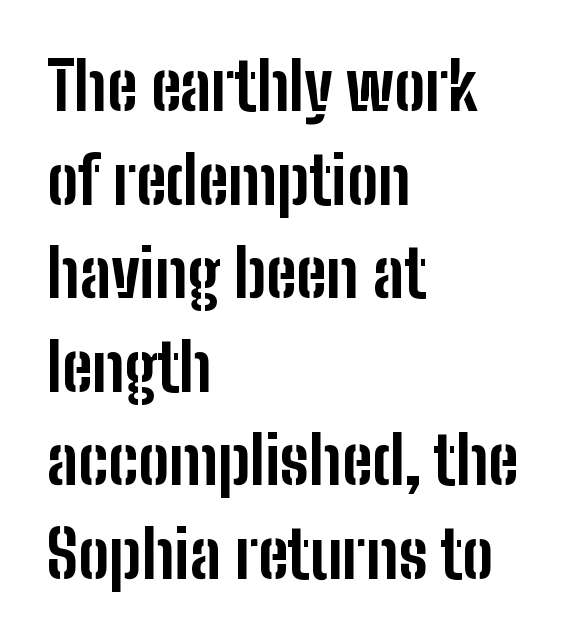
Q: Is the text bold? A: Yes.
Q: Is the text italic (slanted)? A: No, it is upright.
Q: Is the typeface a serif or a sans-serif typeface? A: Sans-serif.
Q: Is the text underlined? A: No.
Q: How is the paragraph aligned? A: Left-aligned.
Q: Is the spacing between letters normal or unusually wide? A: Normal.
Q: Is the spacing between lines tight, normal or loose? A: Normal.
Q: Width (condensed, normal, or wide)? A: Condensed.
Q: Stroke contrast? A: Low.
Q: x-height? A: Medium.
Q: Monospaced? A: No.
